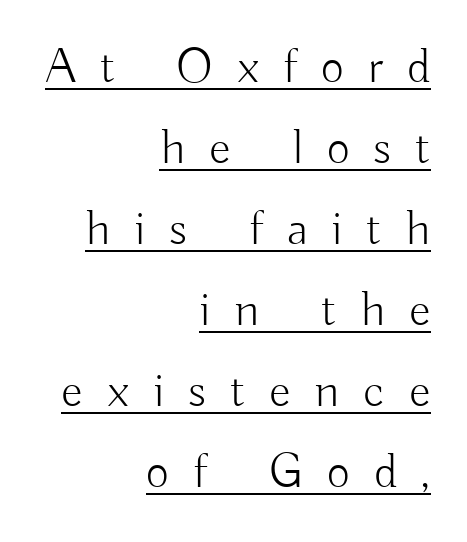
Q: Is the text bold? A: No.
Q: Is the text italic (slanted)? A: No, it is upright.
Q: Is the typeface a serif or a sans-serif typeface? A: Sans-serif.
Q: Is the text underlined? A: Yes.
Q: How is the paragraph aligned? A: Right-aligned.
Q: Is the spacing between letters normal or unusually wide? A: Unusually wide.
Q: Is the spacing between lines tight, normal or loose? A: Normal.
Q: Width (condensed, normal, or wide)? A: Normal.
Q: Stroke contrast? A: Low.
Q: x-height? A: Small.
Q: Monospaced? A: No.
